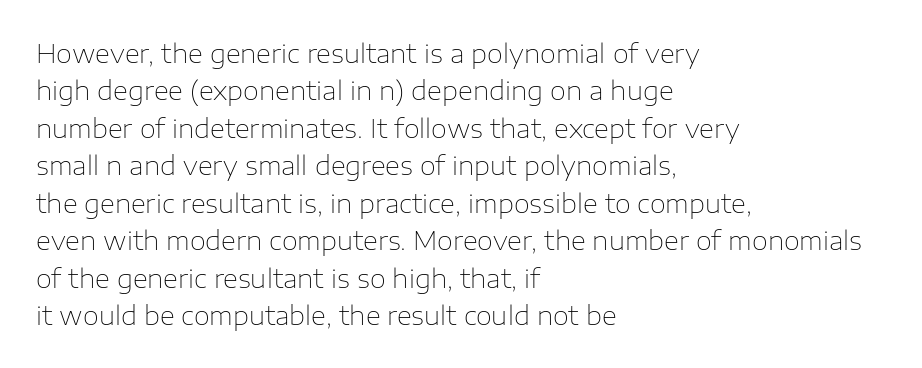
The image shows 26 px text type, upright; set left-aligned, normal line spacing (1.44x), normal letter spacing, not underlined.
